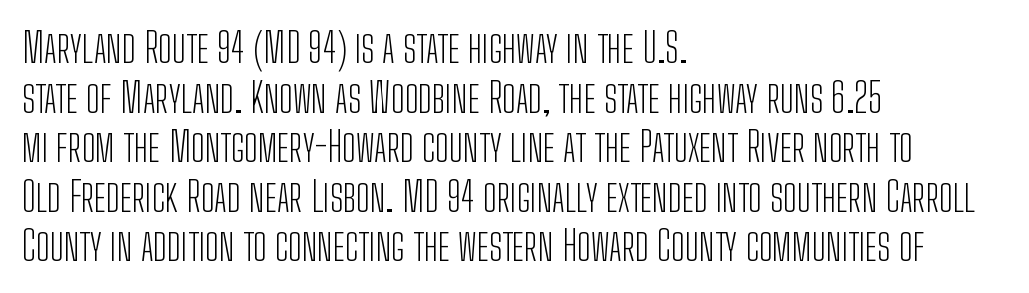
Q: Is the text bold? A: No.
Q: Is the text italic (slanted)? A: No, it is upright.
Q: Is the typeface a serif or a sans-serif typeface? A: Sans-serif.
Q: Is the text underlined? A: No.
Q: How is the paragraph aligned? A: Left-aligned.
Q: Is the spacing between letters normal or unusually wide? A: Normal.
Q: Width (condensed, normal, or wide)? A: Condensed.
Q: Stroke contrast? A: Low.
Q: x-height? A: Medium.
Q: Monospaced? A: No.
